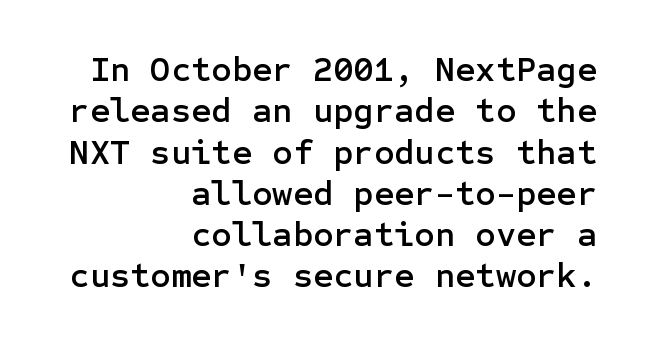
The image shows 35 px sans-serif type, upright; set right-aligned, line spacing 1.18x, normal letter spacing, not underlined; low stroke contrast and a medium x-height.
